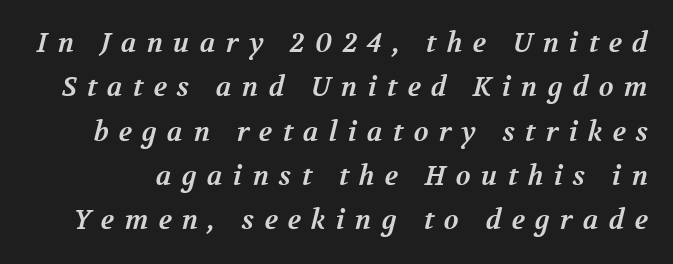
The image shows 27 px bold type; set normal line spacing (1.64x), unusually wide letter spacing (+0.38 em), not underlined.
